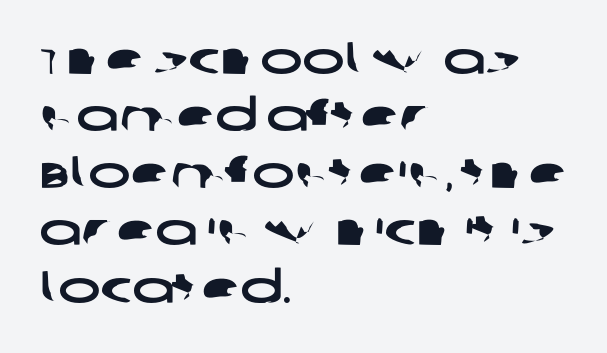
{"serif": "no", "width": "wide", "stroke_contrast": "low", "x_height": "large", "monospaced": "no", "underline": "no", "align": "left", "line_spacing": "normal", "line_spacing_ratio": 1.27, "letter_spacing": "normal", "letter_spacing_em": 0.0, "glyph_px": 45}
